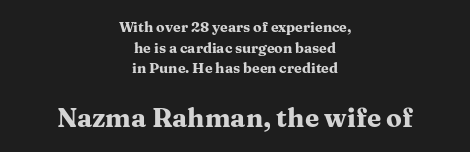
{"italic": "no", "bold": "yes", "underline": "no", "align": "center", "line_spacing": "normal", "line_spacing_ratio": 1.48, "letter_spacing": "normal", "letter_spacing_em": 0.0, "larger_block": "second", "size_ratio": 1.86, "glyph_px": 26}
